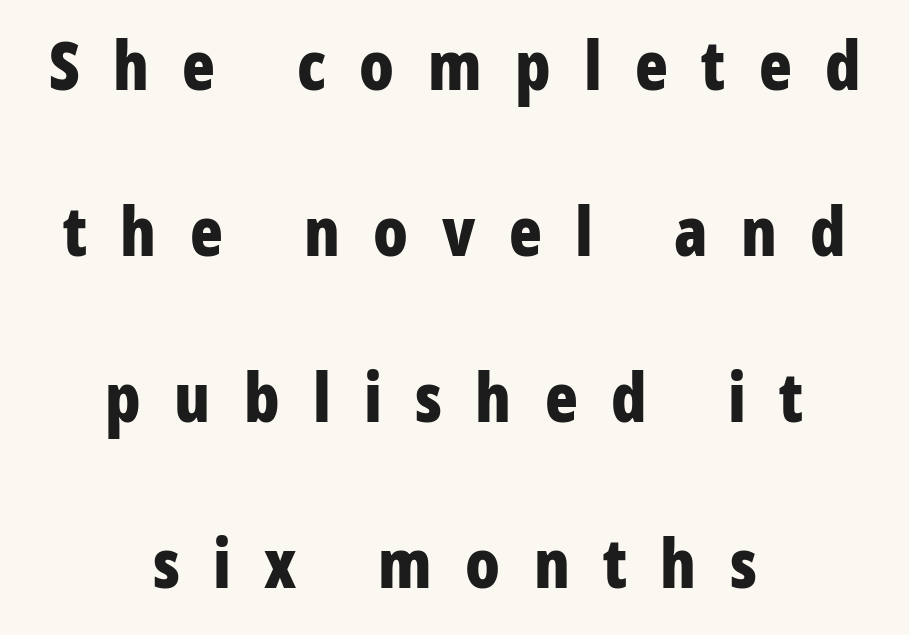
{"serif": "no", "italic": "no", "bold": "yes", "weight": "bold", "width": "condensed", "stroke_contrast": "low", "x_height": "large", "monospaced": "no", "underline": "no", "align": "center", "line_spacing": "loose", "line_spacing_ratio": 2.44, "letter_spacing": "wide", "letter_spacing_em": 0.49, "glyph_px": 68}
